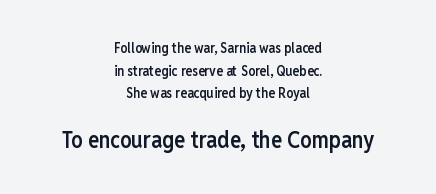
Posture: straight, roman, zero tilt. The block sitting lower on the canvas is the one with enlarged characters. Regarding leading, the lines here are spaced in the standard way. On the weight axis this lands at semibold, roughly 600.
